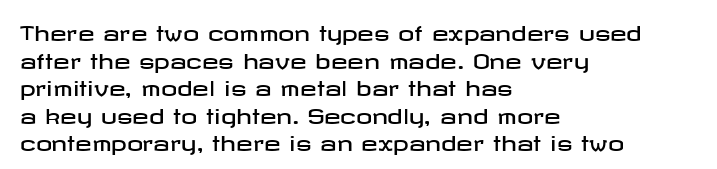
{"italic": "no", "underline": "no", "align": "left", "line_spacing": "normal", "line_spacing_ratio": 1.38, "letter_spacing": "normal", "letter_spacing_em": 0.0, "glyph_px": 20}
